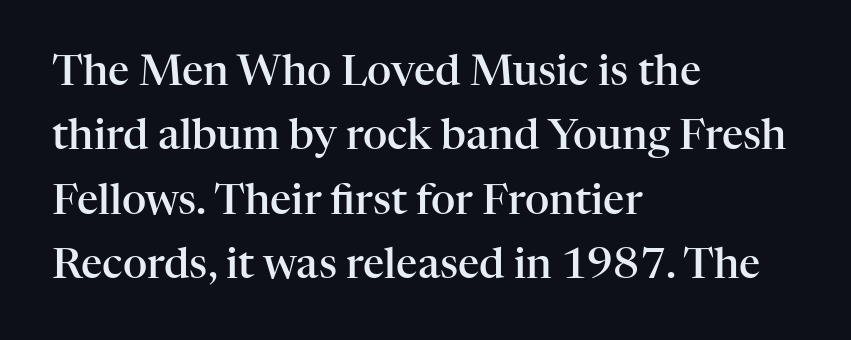
The image shows 42 px semibold serif type, upright; set left-aligned, normal line spacing (1.53x), normal letter spacing, not underlined; high stroke contrast and a medium x-height.
